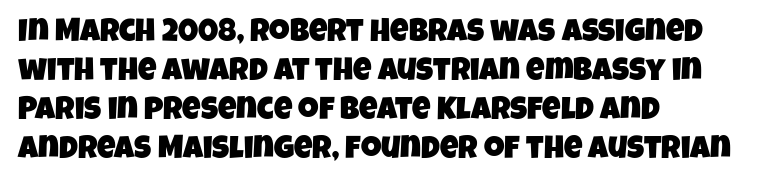
The image shows 32 px condensed sans-serif type; set left-aligned, line spacing 1.22x, normal letter spacing, not underlined; low stroke contrast and a large x-height.
